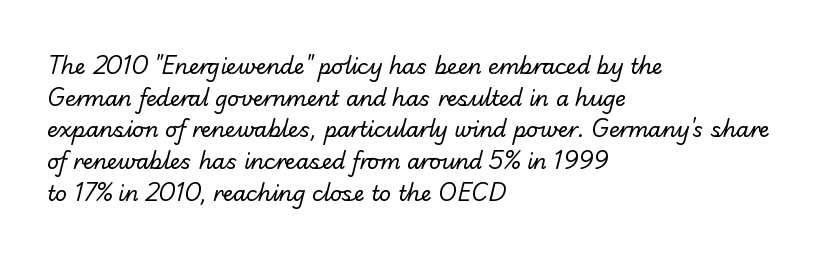
Q: Is the text bold? A: No.
Q: Is the text underlined? A: No.
Q: How is the paragraph aligned? A: Left-aligned.
Q: Is the spacing between letters normal or unusually wide? A: Normal.
Q: Is the spacing between lines tight, normal or loose? A: Normal.
